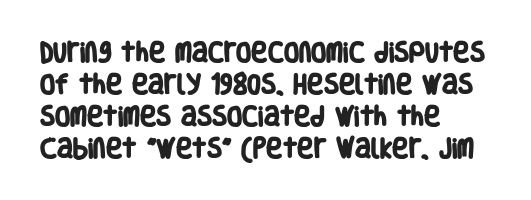
The paragraph has a hard left edge and a soft right edge. Beneath every word, the page is bare. As a designer I'd log this as weight 700, bold. Look at the tracking — it's just the regular setting, nothing added.
